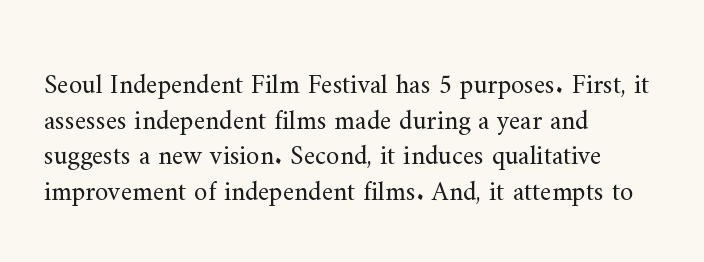
The image shows 27 px text type, upright; set left-aligned, normal line spacing (1.32x), normal letter spacing, not underlined.
